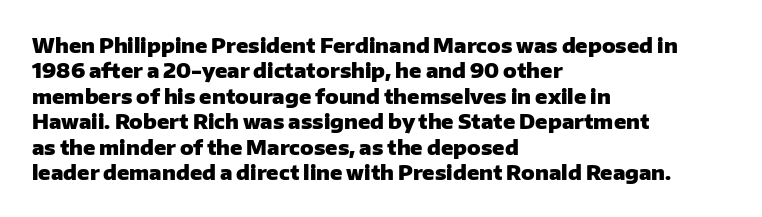
Q: Is the text bold? A: Yes.
Q: Is the text italic (slanted)? A: No, it is upright.
Q: Is the text underlined? A: No.
Q: How is the paragraph aligned? A: Left-aligned.
Q: Is the spacing between letters normal or unusually wide? A: Normal.
Q: Is the spacing between lines tight, normal or loose? A: Normal.
